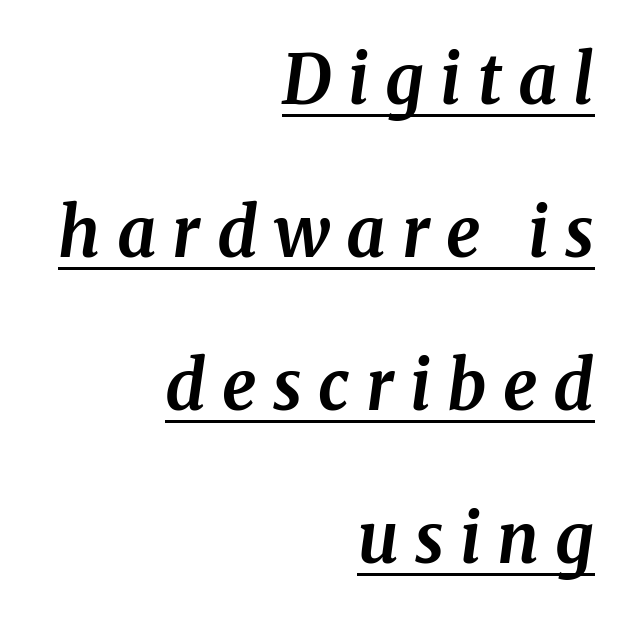
{"serif": "yes", "italic": "yes", "lean": "right", "slant_degrees": 8, "bold": "yes", "weight": "bold", "width": "normal", "stroke_contrast": "medium", "x_height": "medium", "monospaced": "no", "underline": "yes", "align": "right", "line_spacing": "loose", "line_spacing_ratio": 2.25, "letter_spacing": "wide", "letter_spacing_em": 0.24, "glyph_px": 68}
